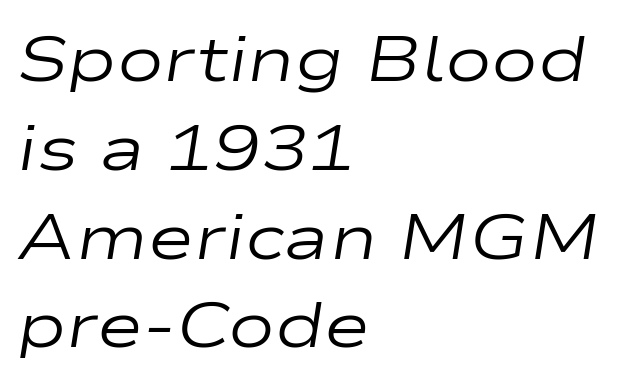
Teacher's note: observe the even left margin — that is flush-left alignment. The area under the type is left untouched. Tall strokes in this sample are angled rather than plumb. The designer left line spacing at the default. Stems and bowls with no extra thickness — not bold.
